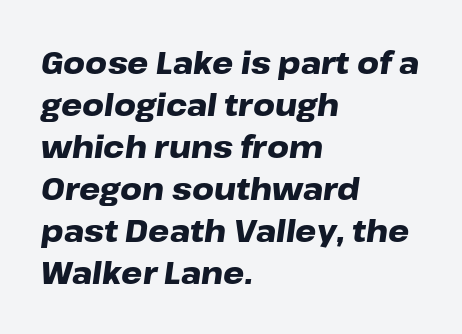
{"italic": "yes", "lean": "right", "slant_degrees": 8, "bold": "yes", "weight": "heavy", "width": "wide", "stroke_contrast": "low", "x_height": "medium", "monospaced": "no", "underline": "no", "align": "left", "line_spacing": "normal", "line_spacing_ratio": 1.4, "letter_spacing": "normal", "letter_spacing_em": 0.0, "glyph_px": 30}
